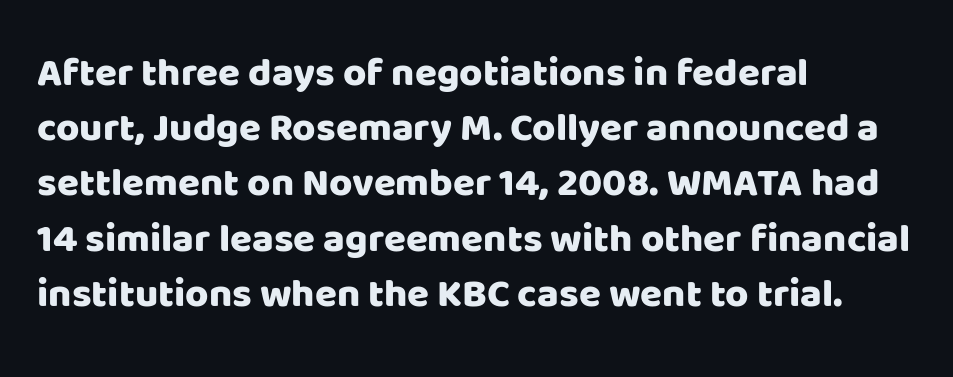
Q: Is the text italic (slanted)? A: No, it is upright.
Q: Is the typeface a serif or a sans-serif typeface? A: Sans-serif.
Q: Is the text underlined? A: No.
Q: How is the paragraph aligned? A: Left-aligned.
Q: Is the spacing between letters normal or unusually wide? A: Normal.
Q: Is the spacing between lines tight, normal or loose? A: Normal.
Q: Width (condensed, normal, or wide)? A: Normal.
Q: Stroke contrast? A: Low.
Q: x-height? A: Large.
Q: Monospaced? A: No.
